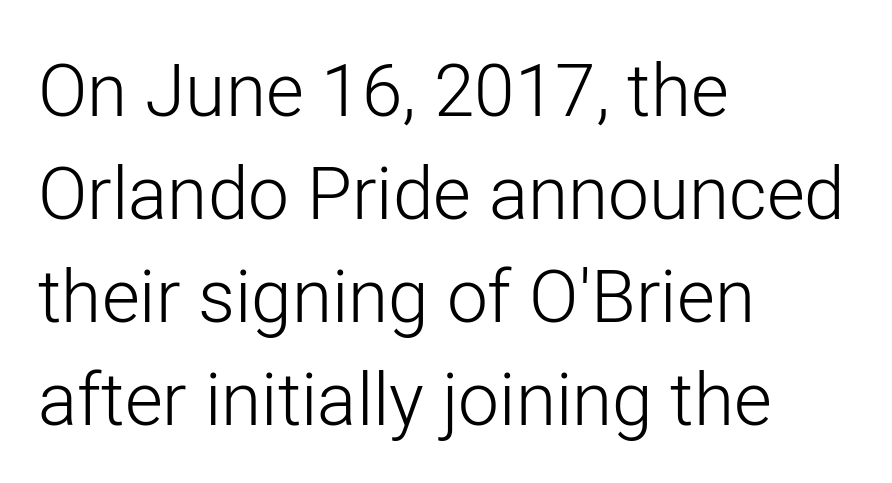
The image shows 73 px light sans-serif type, upright; set left-aligned, normal line spacing (1.41x), normal letter spacing, not underlined; low stroke contrast and a medium x-height.
